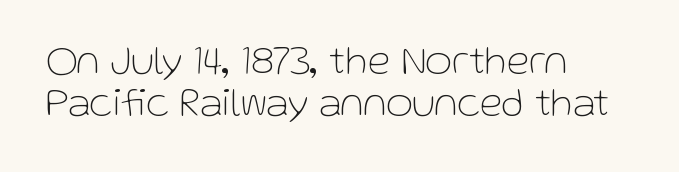
{"serif": "no", "italic": "no", "bold": "no", "weight": "thin", "width": "normal", "stroke_contrast": "low", "x_height": "medium", "monospaced": "no", "underline": "no", "align": "left", "line_spacing": "tight", "line_spacing_ratio": 1.03, "letter_spacing": "normal", "letter_spacing_em": 0.0, "glyph_px": 41}
